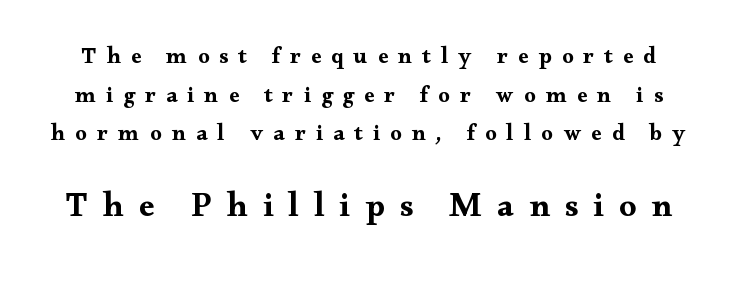
The image shows 34 px bold, wide serif type, upright; set normal line spacing (1.68x), unusually wide letter spacing (+0.44 em), not underlined; the second (bottom) block is 1.48x larger; medium stroke contrast and a small x-height.
